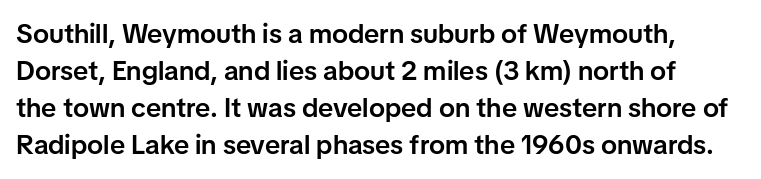
{"italic": "no", "bold": "semi", "underline": "no", "line_spacing": "normal", "line_spacing_ratio": 1.37, "letter_spacing": "normal", "letter_spacing_em": 0.0, "glyph_px": 27}
